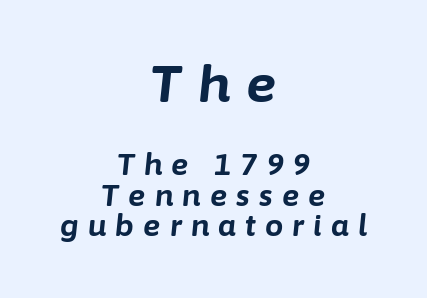
The image shows 51 px bold type, italic (leaning right); set centered, tight line spacing (1.05x), unusually wide letter spacing (+0.32 em), not underlined; the first (top) block is 1.76x larger; low stroke contrast and a medium x-height.
